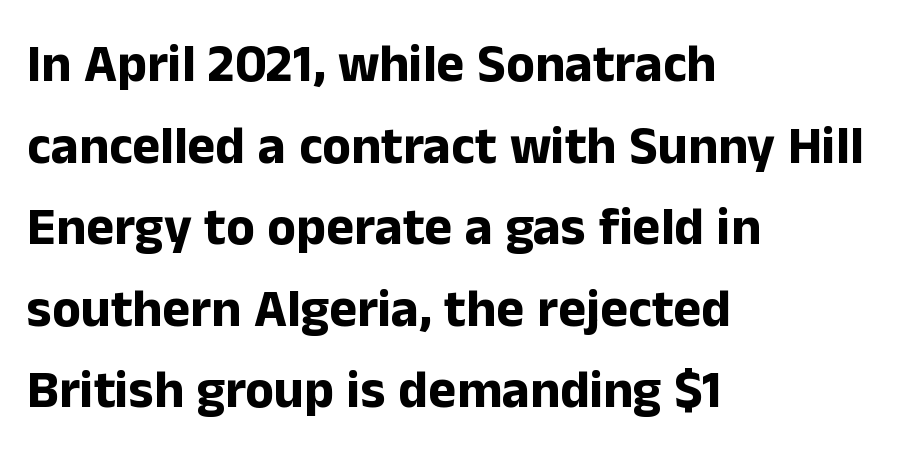
{"serif": "no", "italic": "no", "bold": "yes", "weight": "bold", "width": "normal", "stroke_contrast": "low", "x_height": "medium", "monospaced": "no", "underline": "no", "align": "left", "line_spacing": "normal", "line_spacing_ratio": 1.54, "letter_spacing": "normal", "letter_spacing_em": 0.0, "glyph_px": 53}
